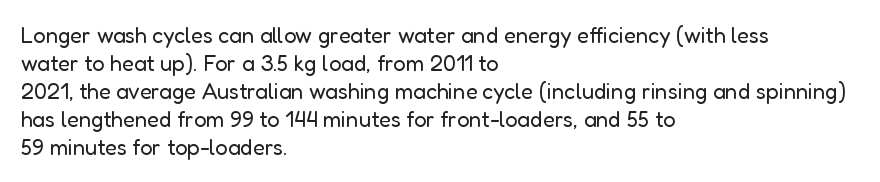
The image shows 22 px text type, upright; set left-aligned, normal line spacing (1.27x), normal letter spacing, not underlined.
